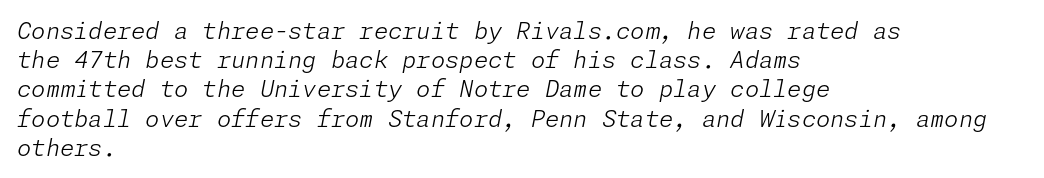
You can tell it's italic because the verticals aren't actually vertical. Glyph-to-glyph distance matches everyday printed text. The paragraph has a hard left edge and a soft right edge. The passage shown stacks its lines at a standard gap. Stems here are at most as thick as an everyday book face. A clean baseline with only descenders dipping below it.
